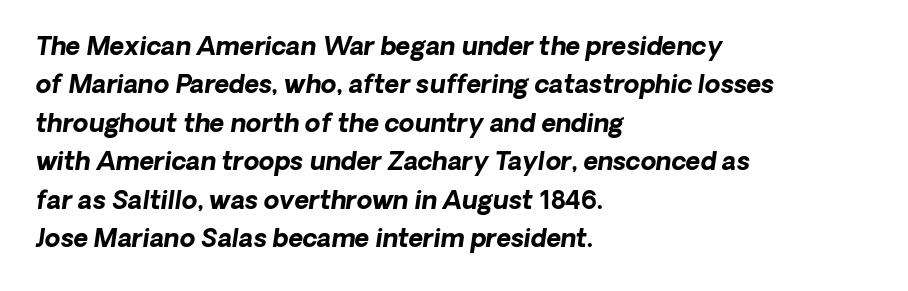
Q: Is the text bold? A: Yes.
Q: Is the text italic (slanted)? A: Yes, it leans right by about 8 degrees.
Q: Is the text underlined? A: No.
Q: How is the paragraph aligned? A: Left-aligned.
Q: Is the spacing between letters normal or unusually wide? A: Normal.
Q: Is the spacing between lines tight, normal or loose? A: Normal.
